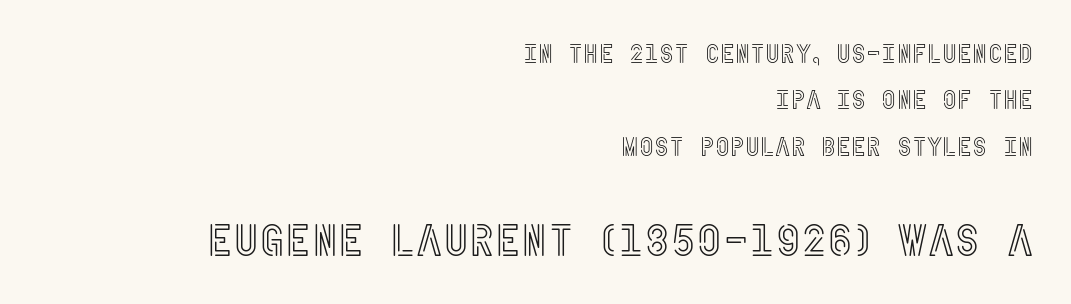
Characters follow at the spacing the type designer built in. Nobody drew a line under any word here. The compositor pushed each line to the right boundary. Scale increases going downward across the two blocks.
